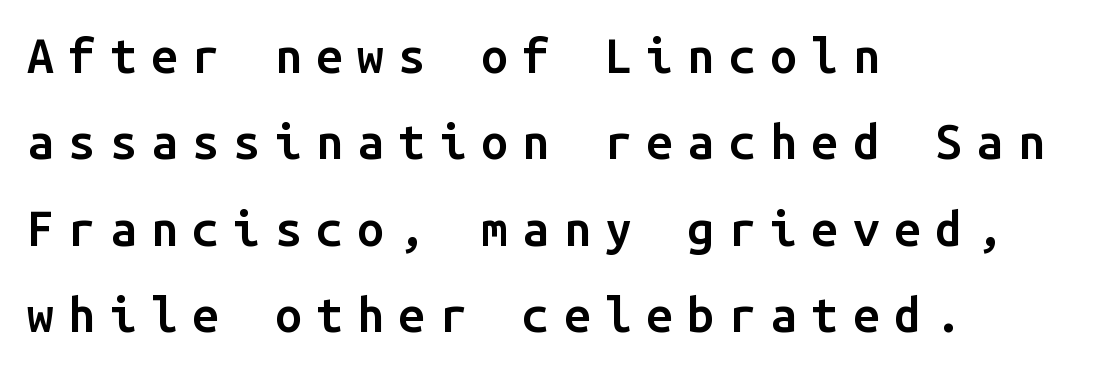
{"serif": "no", "italic": "no", "bold": "semi", "weight": "semibold", "width": "normal", "stroke_contrast": "low", "x_height": "medium", "monospaced": "yes", "underline": "no", "align": "left", "line_spacing_ratio": 1.8, "letter_spacing": "wide", "letter_spacing_em": 0.3, "glyph_px": 48}
